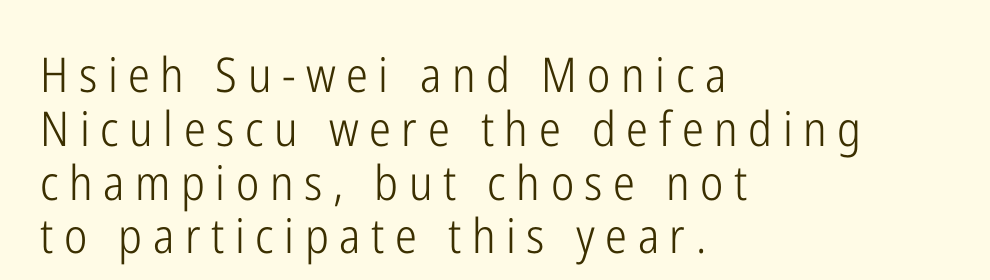
The image shows 48 px light, condensed sans-serif type, upright; set left-aligned, tight line spacing (1.12x), unusually wide letter spacing (+0.22 em), not underlined; low stroke contrast and a medium x-height.
